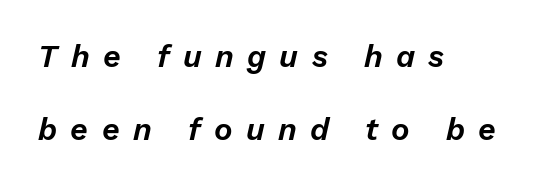
Leading is clearly above the norm, producing a sparse column. Clear beneath every line of the passage. A classic flush-left, rag-right setting is used for this passage. Here the glyphs are tracked loosely, breaking word shapes into spaced letters. The letters advance in unequal steps, a hallmark of proportional type. The rendering applies a slant to the glyphs.
